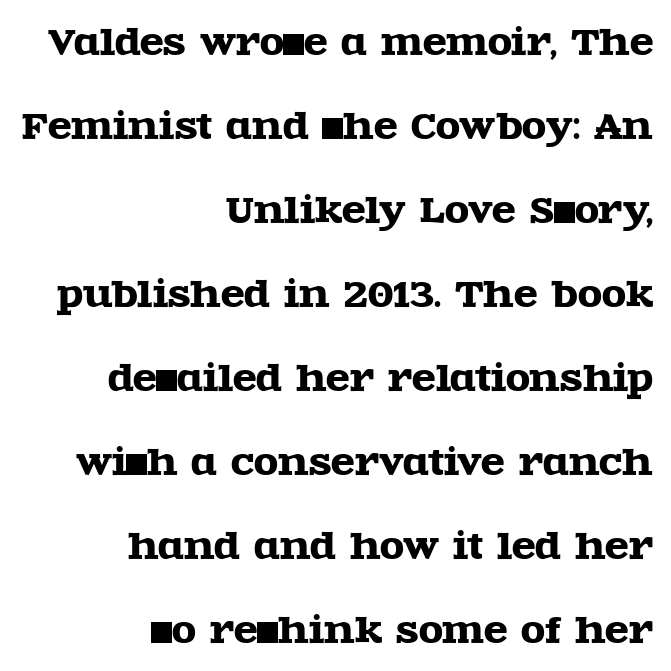
Q: Is the text italic (slanted)? A: No, it is upright.
Q: Is the typeface a serif or a sans-serif typeface? A: Serif.
Q: Is the text underlined? A: No.
Q: How is the paragraph aligned? A: Right-aligned.
Q: Is the spacing between letters normal or unusually wide? A: Normal.
Q: Is the spacing between lines tight, normal or loose? A: Loose.
Q: Width (condensed, normal, or wide)? A: Wide.
Q: x-height? A: Large.
Q: Monospaced? A: No.
